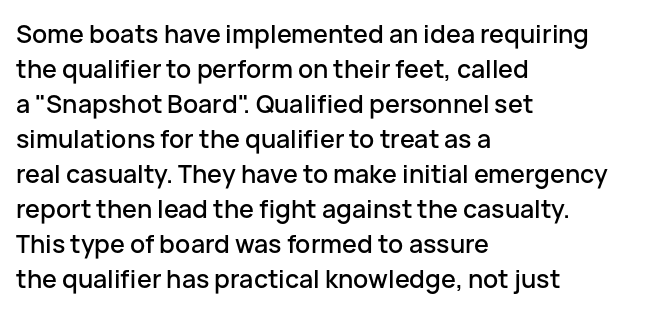
The image shows 25 px text type, upright; set left-aligned, normal line spacing (1.4x), normal letter spacing, not underlined.
